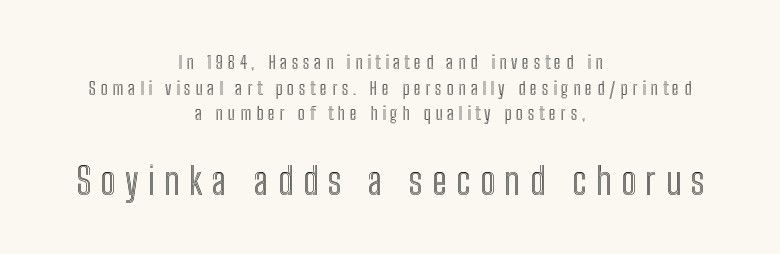
Q: Is the text italic (slanted)? A: No, it is upright.
Q: Is the text underlined? A: No.
Q: How is the paragraph aligned? A: Centered.
Q: Is the spacing between letters normal or unusually wide? A: Unusually wide.
Q: Is the spacing between lines tight, normal or loose? A: Normal.
Q: Which block of text is set in a larger size, the first (top) or the second (bottom)? A: The second (bottom) one.
Q: Width (condensed, normal, or wide)? A: Condensed.
Q: x-height? A: Medium.
Q: Monospaced? A: No.
